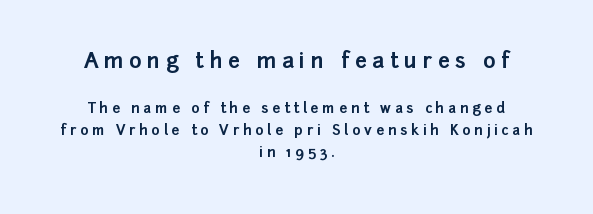
The image shows 21 px bold type, upright; set centered, normal line spacing (1.58x), unusually wide letter spacing (+0.27 em), not underlined; the first (top) block is 1.5x larger.
